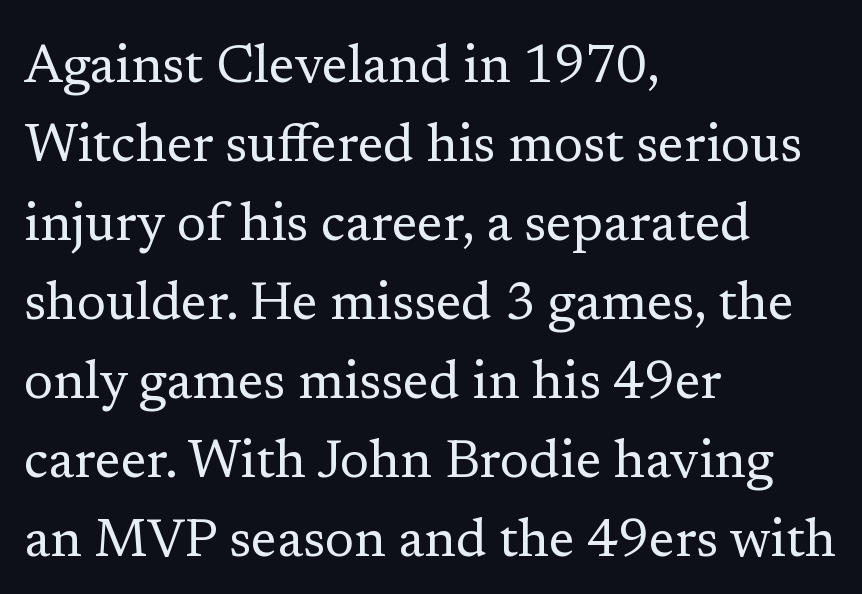
{"serif": "yes", "italic": "no", "bold": "no", "weight": "regular", "width": "normal", "stroke_contrast": "low", "x_height": "medium", "monospaced": "no", "underline": "no", "align": "left", "line_spacing": "normal", "line_spacing_ratio": 1.49, "letter_spacing": "normal", "letter_spacing_em": 0.0, "glyph_px": 53}
